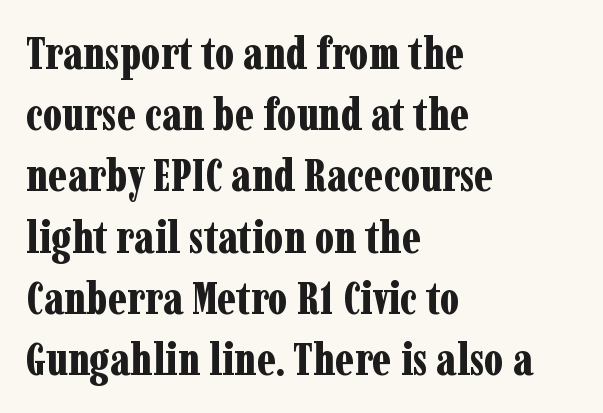
The image shows 45 px bold, condensed serif type, upright; set left-aligned, normal line spacing (1.36x), normal letter spacing, not underlined; low stroke contrast and a medium x-height.
